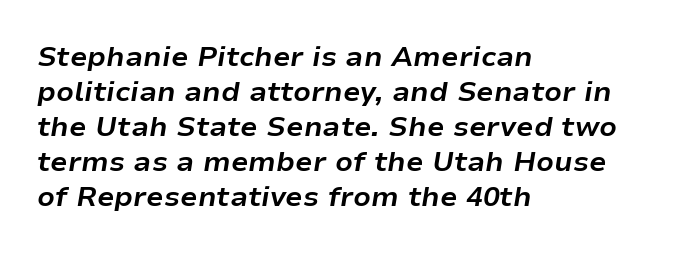
{"italic": "yes", "lean": "right", "slant_degrees": 9, "bold": "yes", "weight": "bold", "width": "normal", "stroke_contrast": "low", "x_height": "medium", "monospaced": "no", "underline": "no", "align": "left", "line_spacing": "normal", "line_spacing_ratio": 1.25, "letter_spacing": "normal", "letter_spacing_em": 0.0, "glyph_px": 28}
